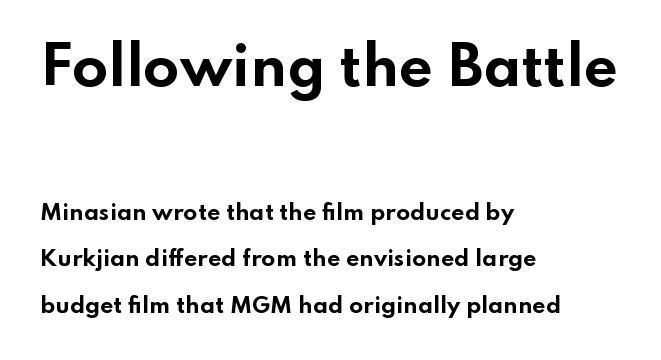
Q: Is the text bold? A: Yes.
Q: Is the text italic (slanted)? A: No, it is upright.
Q: Is the typeface a serif or a sans-serif typeface? A: Sans-serif.
Q: Is the text underlined? A: No.
Q: How is the paragraph aligned? A: Left-aligned.
Q: Is the spacing between letters normal or unusually wide? A: Normal.
Q: Is the spacing between lines tight, normal or loose? A: Loose.
Q: Which block of text is set in a larger size, the first (top) or the second (bottom)? A: The first (top) one.
Q: Width (condensed, normal, or wide)? A: Wide.
Q: Stroke contrast? A: Low.
Q: x-height? A: Small.
Q: Monospaced? A: No.
